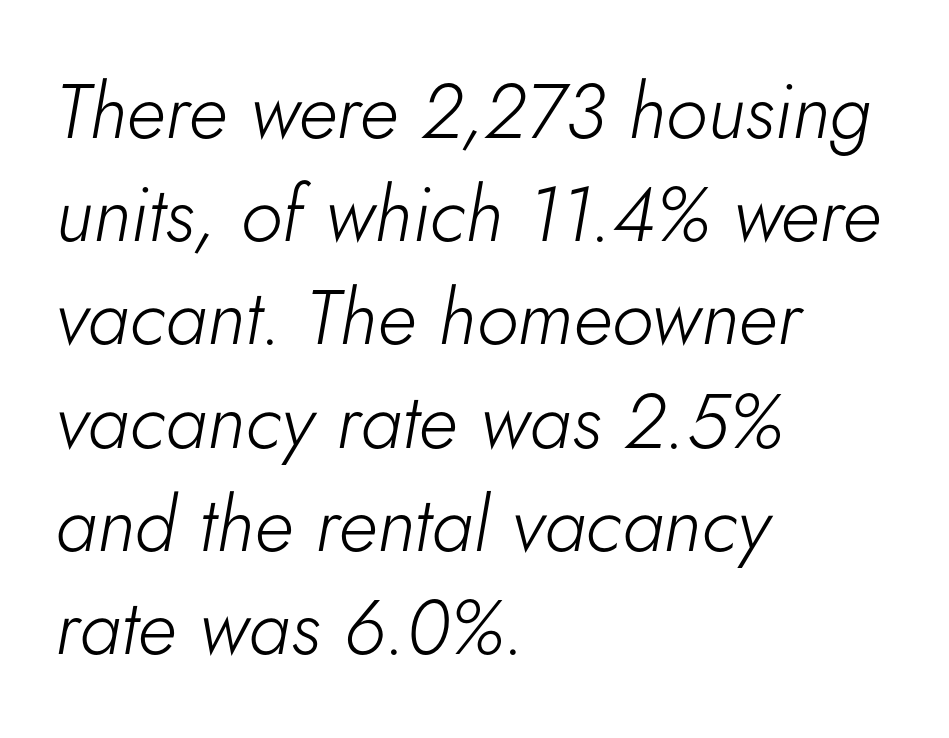
Every row of glyphs begins at an identical x-position on the left. The horizontal fit of the characters is conventional and even. You could not count columns in this text — the font is proportionally spaced. Is the type slanted? Yes — the strokes lean at a clear angle.
